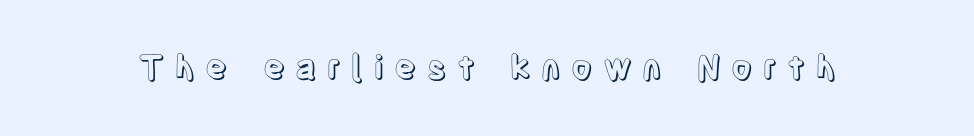
Notice how the stems are strictly vertical — no italics here. Think of a printed novel: that variable character pitch is what you see here. The gaps between neighbouring characters are conspicuously large. Bare-footed words on every line.
